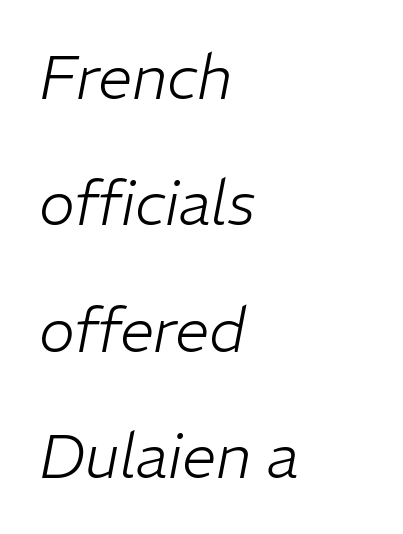
The leading is generous, giving the passage an open texture. The paragraph has a hard left edge and a soft right edge. Is the type slanted? Yes — the strokes lean at a clear angle. There is no visible air inserted between adjacent glyphs. The letterforms sit at book weight or below. The passage shown is not underscored anywhere.
